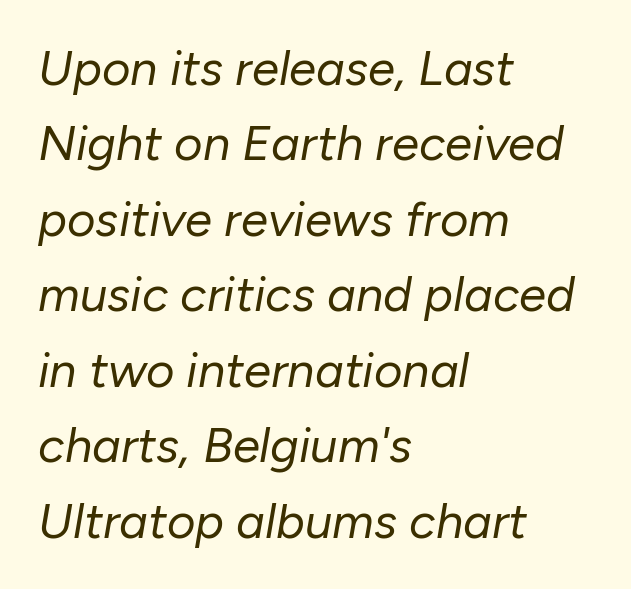
The image shows 49 px regular-weight type, italic (leaning right); set left-aligned, normal line spacing (1.54x), normal letter spacing, not underlined; low stroke contrast and a medium x-height.
